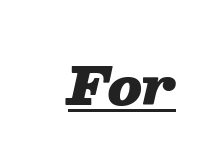
The image shows 51 px heavy, wide type, italic (leaning right); set normal letter spacing, underlined; low stroke contrast and a medium x-height.
